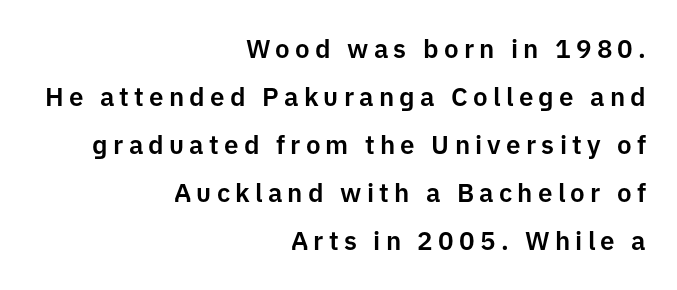
{"italic": "no", "underline": "no", "align": "right", "line_spacing_ratio": 1.85, "letter_spacing": "wide", "letter_spacing_em": 0.2, "glyph_px": 26}
